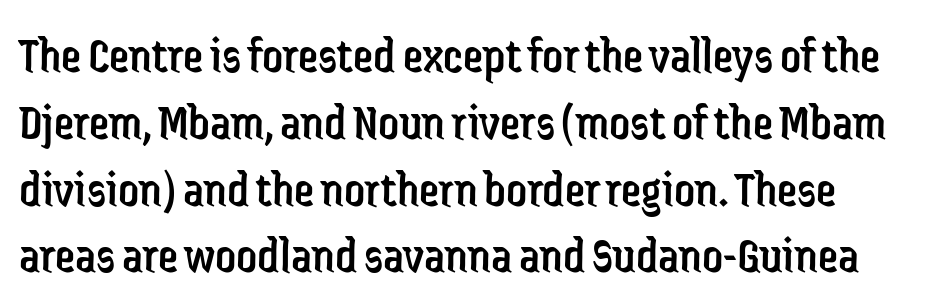
Ascenders rise straight up at ninety degrees. Whoever set this chose a conventional vertical rhythm. Beneath every word, the page is bare. Nobody touched the tracking dial on this one.
